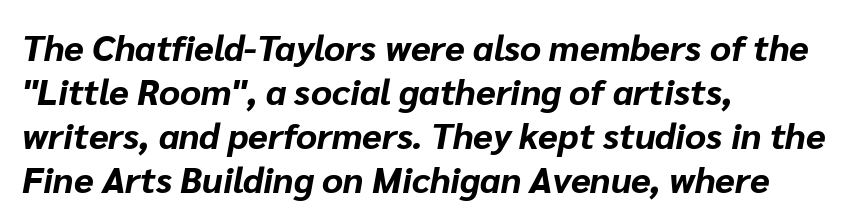
The image shows 36 px bold type, italic (leaning right); set left-aligned, line spacing 1.22x, normal letter spacing, not underlined; low stroke contrast and a medium x-height.
